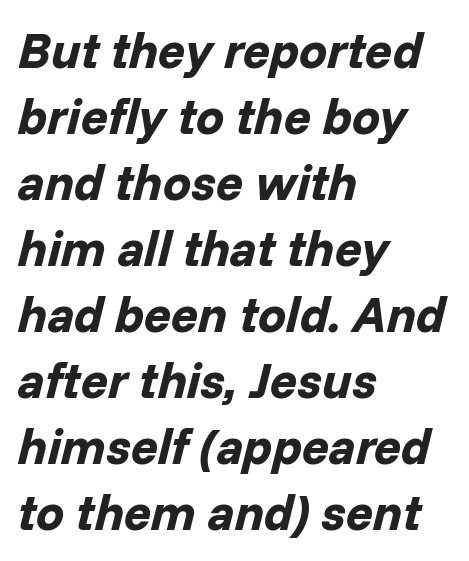
The axis of the letterforms is tilted away from vertical. The rendering uses natural spacing where letterforms have individual widths. Each word holds together tightly as a unit, with standard inter-letter gaps. The space beneath each line is pristine and unruled. A classic flush-left, rag-right setting is used for this passage.
